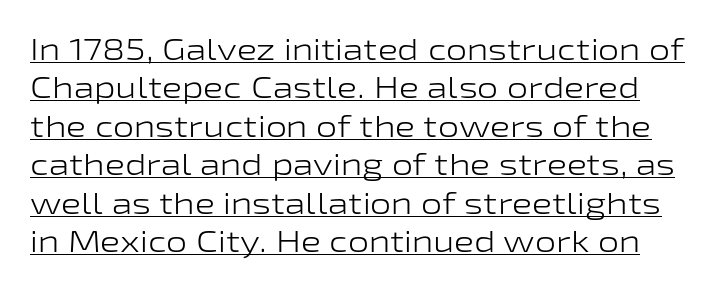
The image shows 30 px light, wide sans-serif type, upright; set normal line spacing (1.28x), normal letter spacing, underlined; low stroke contrast and a medium x-height.
